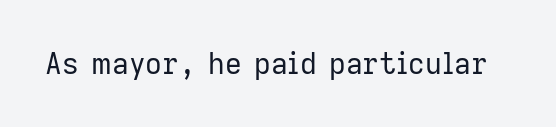
Does the lettering tilt? It doesn't — this is upright. Here the designer chose a conventional face with non-uniform glyph widths. Unmarked baselines from the first word to the last. Look at the tracking — it's just the regular setting, nothing added.
